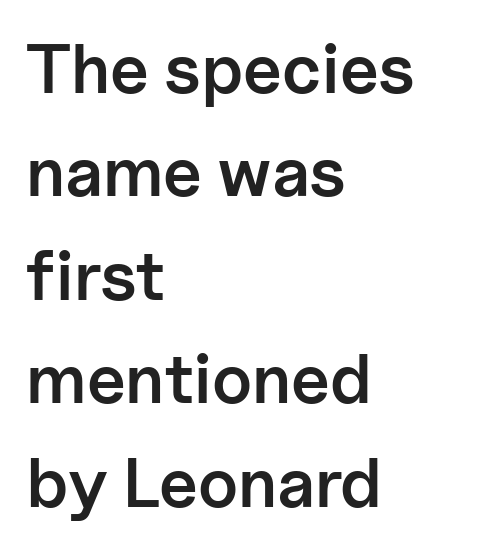
Q: Is the text bold? A: Semi-bold.
Q: Is the text italic (slanted)? A: No, it is upright.
Q: Is the typeface a serif or a sans-serif typeface? A: Sans-serif.
Q: Is the text underlined? A: No.
Q: How is the paragraph aligned? A: Left-aligned.
Q: Is the spacing between letters normal or unusually wide? A: Normal.
Q: Is the spacing between lines tight, normal or loose? A: Normal.
Q: Width (condensed, normal, or wide)? A: Normal.
Q: Stroke contrast? A: Low.
Q: x-height? A: Medium.
Q: Monospaced? A: No.
